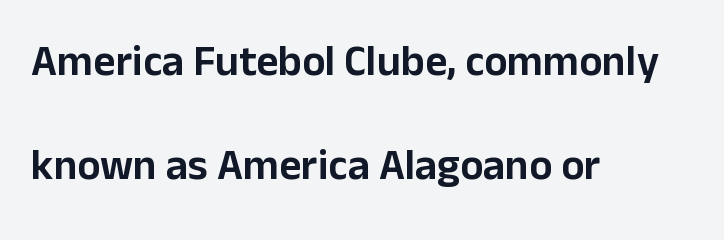
The image shows 43 px sans-serif type, upright; set left-aligned, loose line spacing (2.41x), normal letter spacing, not underlined; low stroke contrast and a medium x-height.
